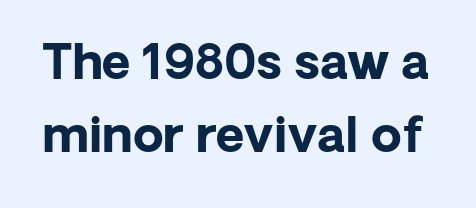
Type without underlining. Note the varied advance widths — an 'i' is clearly narrower than an 'm'. Notice how the stems are strictly vertical — no italics here. A dark, heavy texture on the line: the type is bold.
